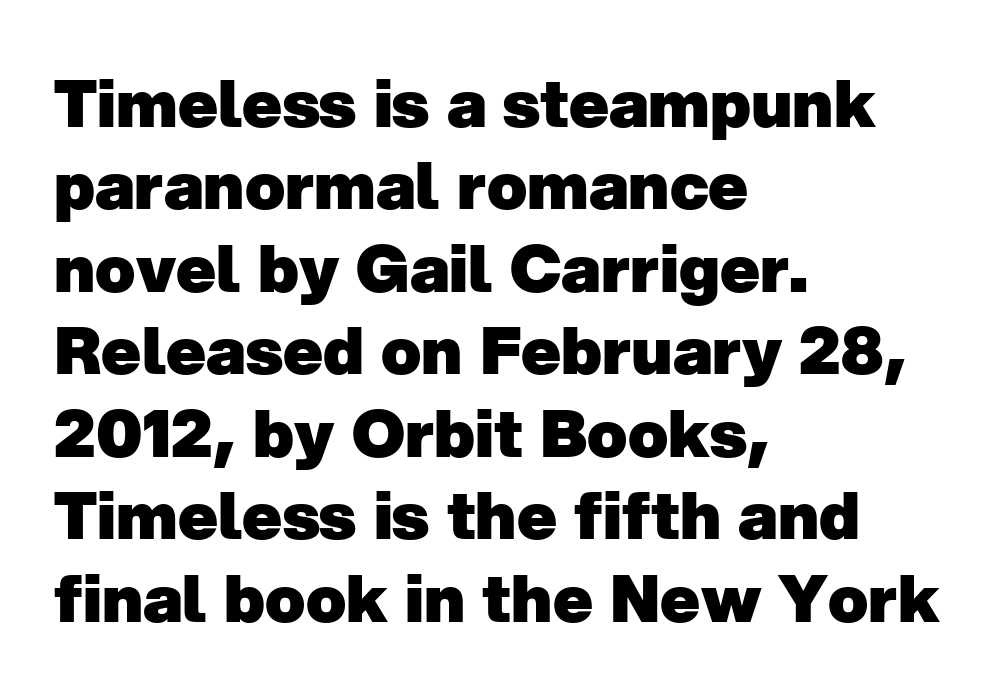
{"serif": "no", "bold": "yes", "weight": "heavy", "width": "normal", "stroke_contrast": "low", "x_height": "medium", "monospaced": "no", "underline": "no", "align": "left", "line_spacing": "normal", "line_spacing_ratio": 1.25, "letter_spacing": "normal", "letter_spacing_em": 0.0, "glyph_px": 66}
